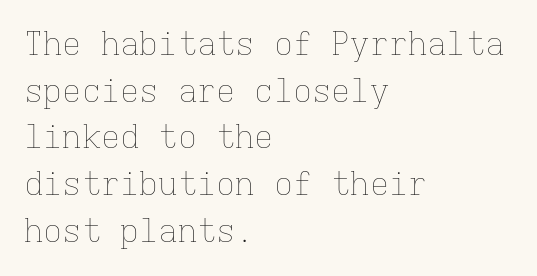
{"italic": "no", "bold": "no", "weight": "thin", "width": "normal", "stroke_contrast": "low", "x_height": "medium", "monospaced": "yes", "underline": "no", "align": "left", "line_spacing": "normal", "line_spacing_ratio": 1.46, "letter_spacing": "normal", "letter_spacing_em": 0.0, "glyph_px": 32}
